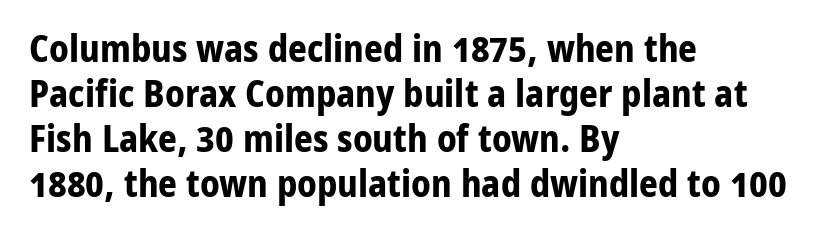
The image shows 37 px bold sans-serif type, upright; set left-aligned, line spacing 1.22x, normal letter spacing, not underlined; low stroke contrast and a medium x-height.
